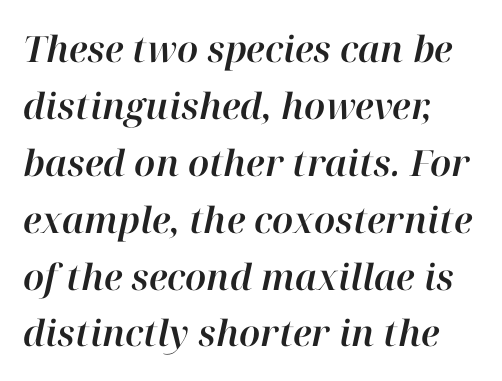
The image shows 36 px text type, italic (leaning right); set left-aligned, normal line spacing (1.58x), normal letter spacing, not underlined; high stroke contrast and a medium x-height.
